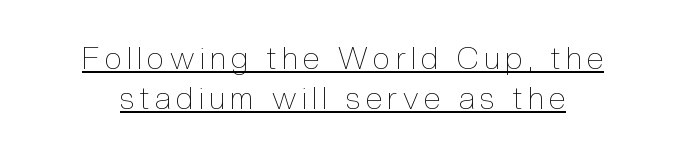
Designer's note — italics off, roman on. Each stroke keeps to a modest, everyday thickness or less. The block of text has a typical density, with ordinary space between rows. A typesetter would call this proportional, since set widths differ per character.
